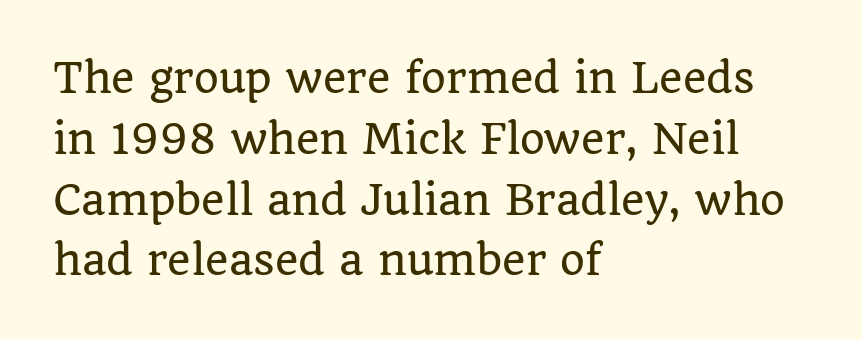
The image shows 40 px serif type, upright; set left-aligned, normal line spacing (1.52x), normal letter spacing, not underlined; low stroke contrast and a large x-height.
